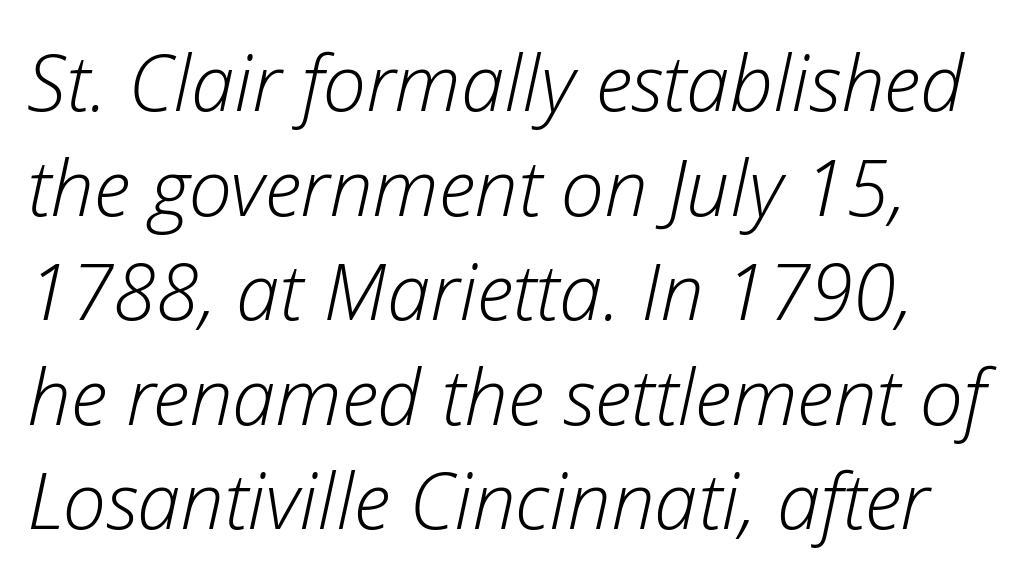
The image shows 78 px light type, italic (leaning right); set normal line spacing (1.34x), normal letter spacing, not underlined; low stroke contrast and a medium x-height.
